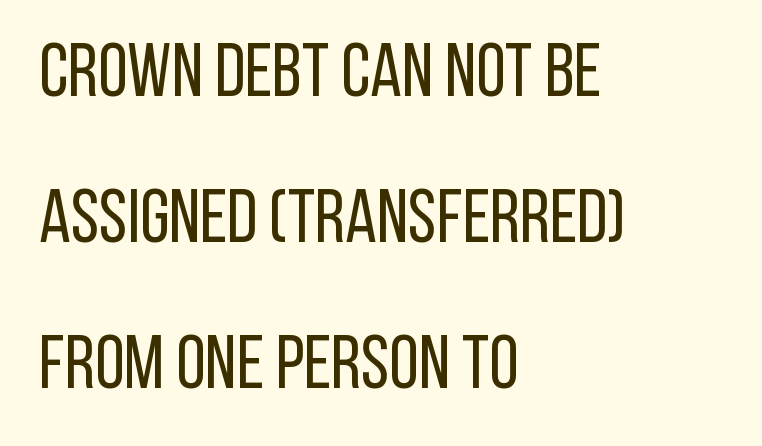
Line spacing here is loose. How are the letters spaced? Ordinarily, with no added tracking. Ascenders rise straight up at ninety degrees. Note the varied advance widths — an 'i' is clearly narrower than an 'm'. The weight would be labelled regular, book, light, or lighter still. Grotesque or geometric, the face here clearly has no serifs.
